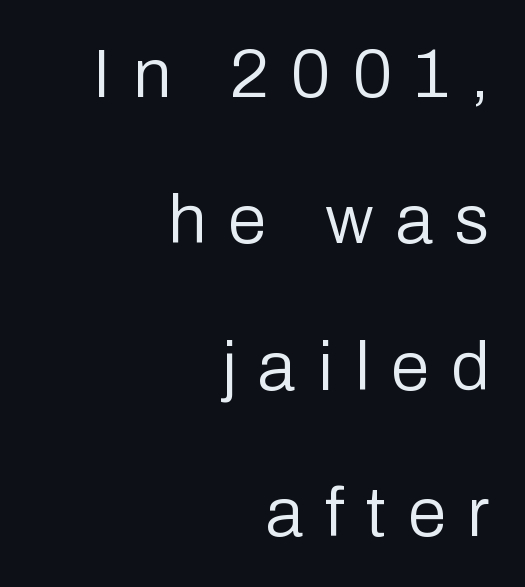
The image shows 69 px regular-weight sans-serif type, upright; set right-aligned, loose line spacing (2.12x), unusually wide letter spacing (+0.32 em), not underlined; low stroke contrast and a medium x-height.
